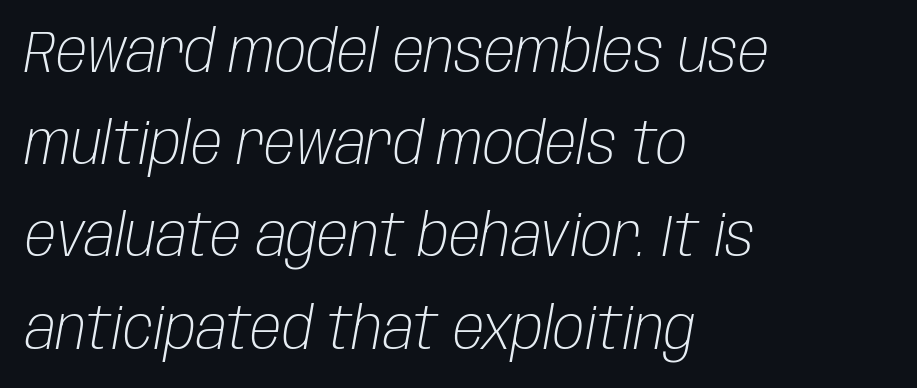
{"italic": "yes", "lean": "right", "slant_degrees": 10, "bold": "no", "weight": "light", "width": "condensed", "stroke_contrast": "low", "x_height": "large", "monospaced": "no", "underline": "no", "align": "left", "line_spacing": "normal", "line_spacing_ratio": 1.59, "letter_spacing": "normal", "letter_spacing_em": 0.0, "glyph_px": 58}
